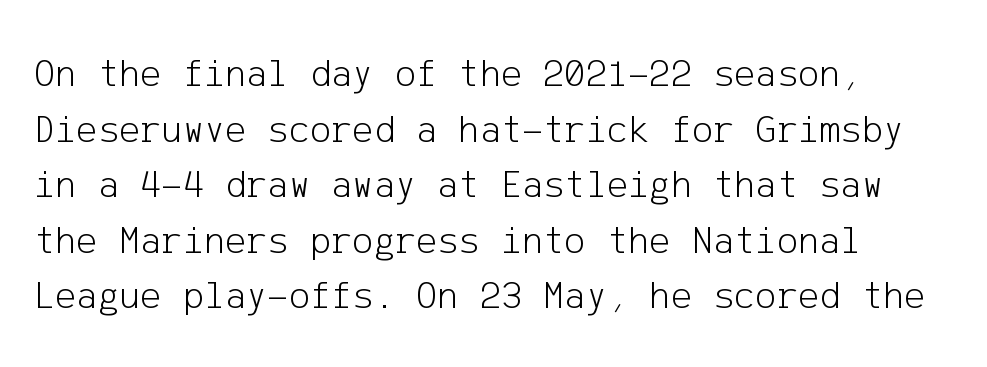
This sample uses plain, unmodified letter spacing. The glyphs in this specimen are sans serif. Counters stay open thanks to moderate or lighter strokes. Only glyphs here, with clear space below each row.
